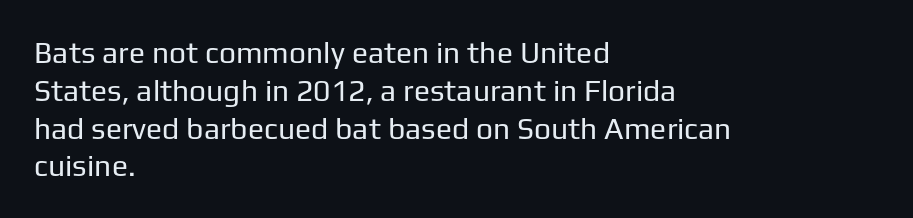
{"serif": "no", "italic": "no", "bold": "no", "weight": "regular", "width": "normal", "stroke_contrast": "low", "x_height": "medium", "monospaced": "no", "underline": "no", "align": "left", "line_spacing": "normal", "line_spacing_ratio": 1.26, "letter_spacing": "normal", "letter_spacing_em": 0.0, "glyph_px": 30}
